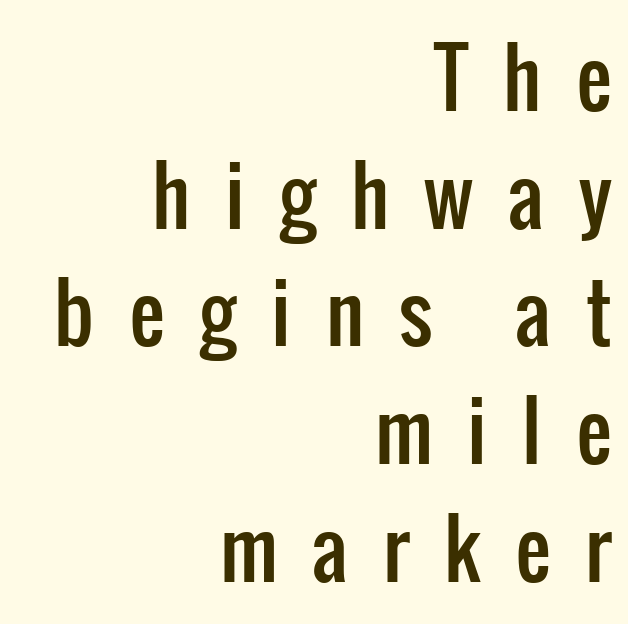
The image shows 79 px condensed sans-serif type, upright; set right-aligned, normal line spacing (1.49x), unusually wide letter spacing (+0.44 em), not underlined; low stroke contrast and a medium x-height.
